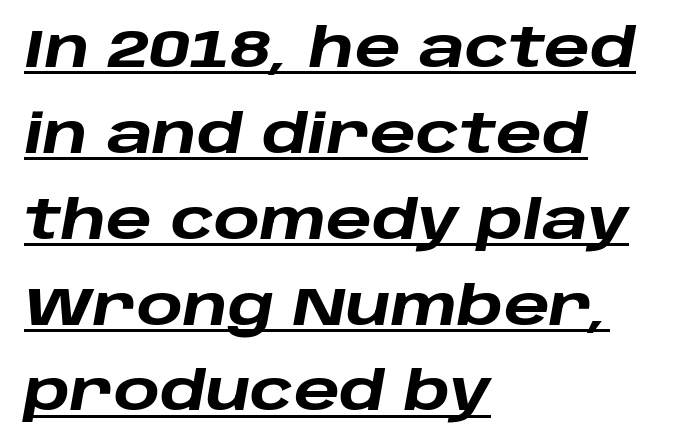
{"italic": "yes", "lean": "right", "slant_degrees": 10, "bold": "yes", "weight": "heavy", "width": "wide", "stroke_contrast": "low", "x_height": "large", "monospaced": "no", "underline": "yes", "align": "left", "line_spacing": "normal", "line_spacing_ratio": 1.59, "letter_spacing": "normal", "letter_spacing_em": 0.0, "glyph_px": 54}
